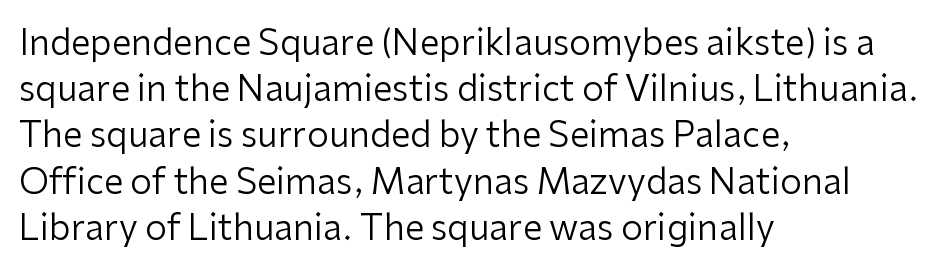
Q: Is the text bold? A: No.
Q: Is the text italic (slanted)? A: No, it is upright.
Q: Is the typeface a serif or a sans-serif typeface? A: Sans-serif.
Q: Is the text underlined? A: No.
Q: How is the paragraph aligned? A: Left-aligned.
Q: Is the spacing between letters normal or unusually wide? A: Normal.
Q: Is the spacing between lines tight, normal or loose? A: Normal.
Q: Width (condensed, normal, or wide)? A: Normal.
Q: Stroke contrast? A: Low.
Q: x-height? A: Medium.
Q: Monospaced? A: No.
